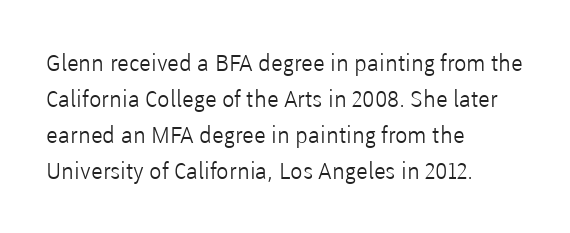
The image shows 23 px text type, upright; set left-aligned, normal line spacing (1.57x), normal letter spacing, not underlined.
